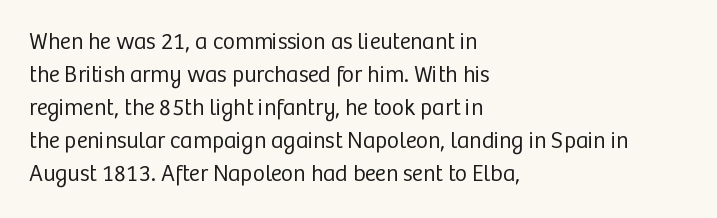
Does extra space separate the letters? No, they use regular spacing. The rendering anchors every line to the left-hand side. The axis of the letterforms is exactly vertical. These lines sit exactly where default settings would place them. Ink coverage per letter is moderate at most. Bare-footed words on every line.
